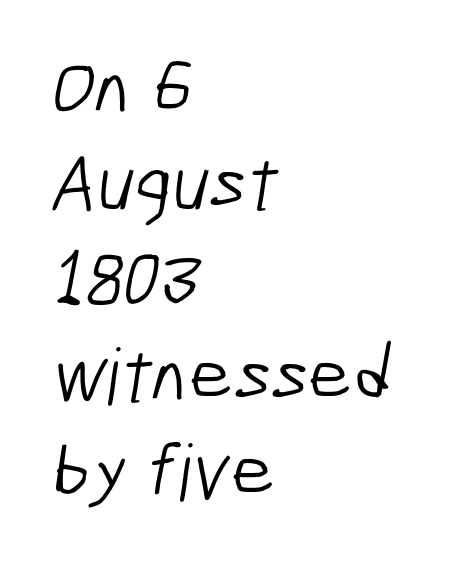
Q: Is the text bold? A: No.
Q: Is the typeface a serif or a sans-serif typeface? A: Sans-serif.
Q: Is the text underlined? A: No.
Q: How is the paragraph aligned? A: Left-aligned.
Q: Is the spacing between letters normal or unusually wide? A: Normal.
Q: Width (condensed, normal, or wide)? A: Condensed.
Q: Stroke contrast? A: Low.
Q: x-height? A: Medium.
Q: Monospaced? A: No.
